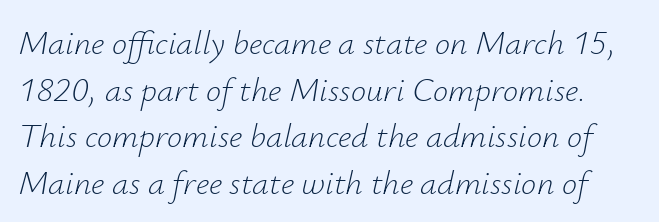
The image shows 34 px light type, italic (leaning right); set normal line spacing (1.37x), normal letter spacing, not underlined; low stroke contrast and a small x-height.
